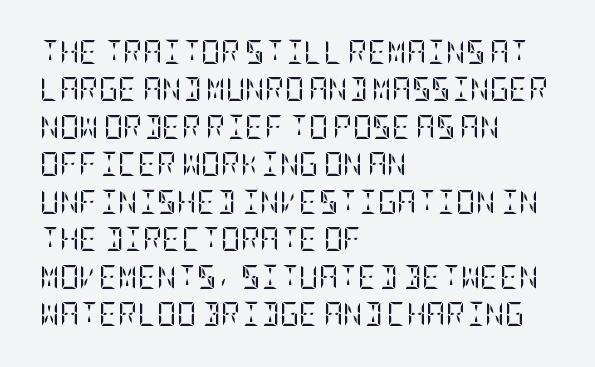
Q: Is the text bold? A: No.
Q: Is the text italic (slanted)? A: No, it is upright.
Q: Is the text underlined? A: No.
Q: How is the paragraph aligned? A: Left-aligned.
Q: Is the spacing between letters normal or unusually wide? A: Normal.
Q: Is the spacing between lines tight, normal or loose? A: Normal.
